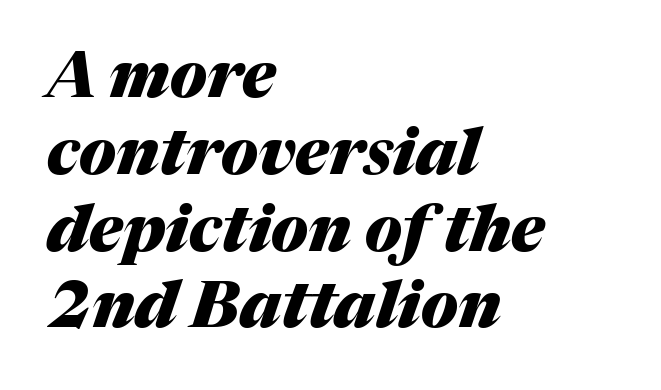
{"italic": "yes", "lean": "right", "slant_degrees": 17, "bold": "yes", "weight": "heavy", "width": "normal", "stroke_contrast": "medium", "x_height": "medium", "monospaced": "no", "underline": "no", "align": "left", "line_spacing_ratio": 1.2, "letter_spacing": "normal", "letter_spacing_em": 0.0, "glyph_px": 64}
